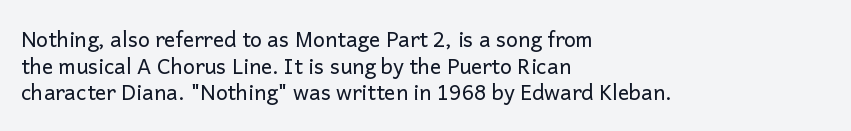
Q: Is the text bold? A: No.
Q: Is the text italic (slanted)? A: No, it is upright.
Q: Is the text underlined? A: No.
Q: How is the paragraph aligned? A: Left-aligned.
Q: Is the spacing between letters normal or unusually wide? A: Normal.
Q: Is the spacing between lines tight, normal or loose? A: Normal.
